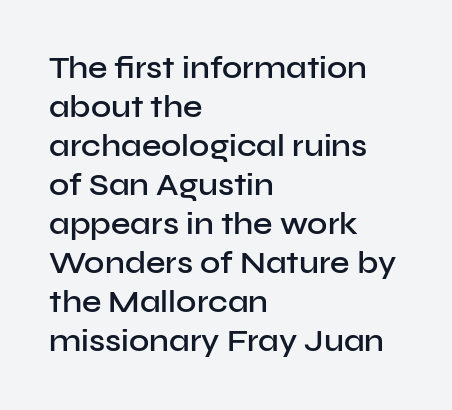
Each row of text sits above clean, open space. The letters sit at their default tracking, neither squeezed nor spread. Horizontal bands of white between lines are of average thickness. The letters stand upright; this is a roman face. The rag falls on the right side of this text block.
